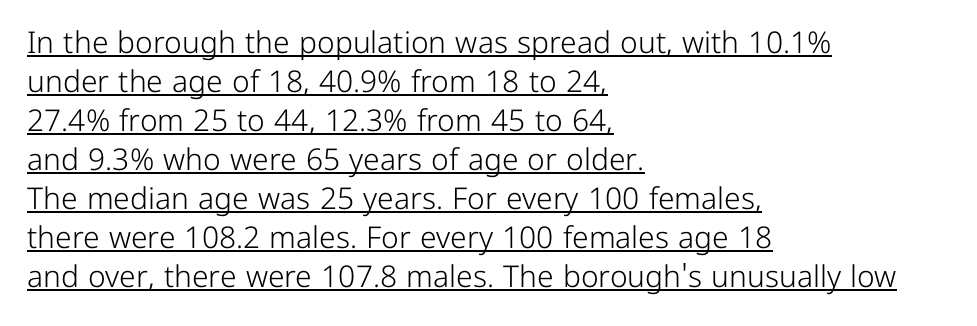
This is not heavy type; no bold has been used. Every character sits straight up, as roman type does. Does the leading feel generous? No, just average. In terms of letterspacing, this is plain default setting. These lines are composed in type without serifs.
